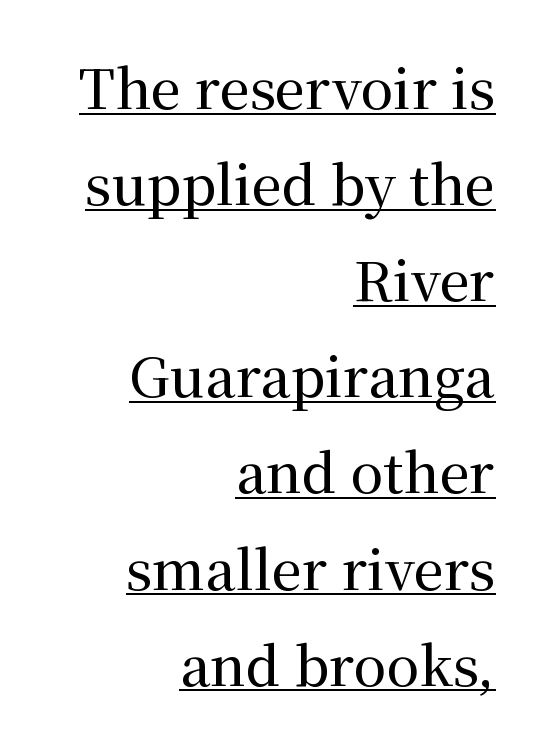
{"serif": "yes", "italic": "no", "width": "normal", "stroke_contrast": "medium", "x_height": "medium", "monospaced": "no", "underline": "yes", "align": "right", "line_spacing_ratio": 1.78, "letter_spacing": "normal", "letter_spacing_em": 0.0, "glyph_px": 54}
